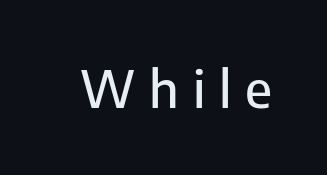
{"serif": "no", "italic": "no", "width": "normal", "stroke_contrast": "low", "x_height": "medium", "monospaced": "no", "underline": "no", "letter_spacing": "wide", "letter_spacing_em": 0.27, "glyph_px": 51}
